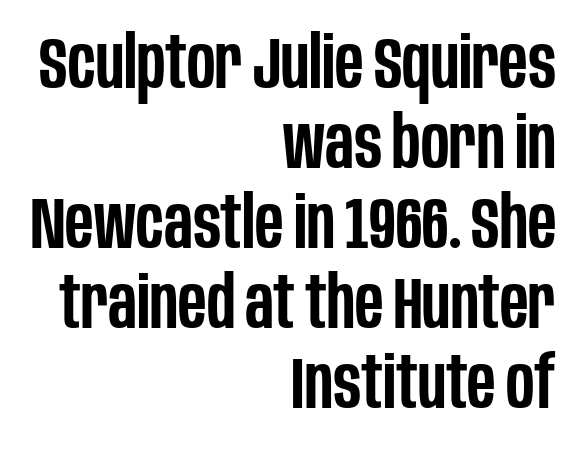
Q: Is the text bold? A: Semi-bold.
Q: Is the text italic (slanted)? A: No, it is upright.
Q: Is the typeface a serif or a sans-serif typeface? A: Sans-serif.
Q: Is the text underlined? A: No.
Q: How is the paragraph aligned? A: Right-aligned.
Q: Is the spacing between letters normal or unusually wide? A: Normal.
Q: Is the spacing between lines tight, normal or loose? A: Tight.
Q: Width (condensed, normal, or wide)? A: Condensed.
Q: Stroke contrast? A: Low.
Q: x-height? A: Large.
Q: Monospaced? A: No.
